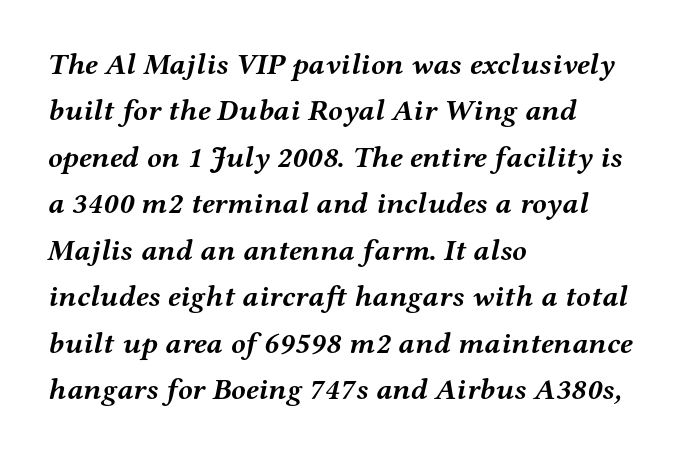
Compared with typical paragraphs, the rows here are spaced about the same. Letter spacing: default. Does the lettering tilt? It does — this is italic. These lines carry a lot of weight — the face is fully bold.
